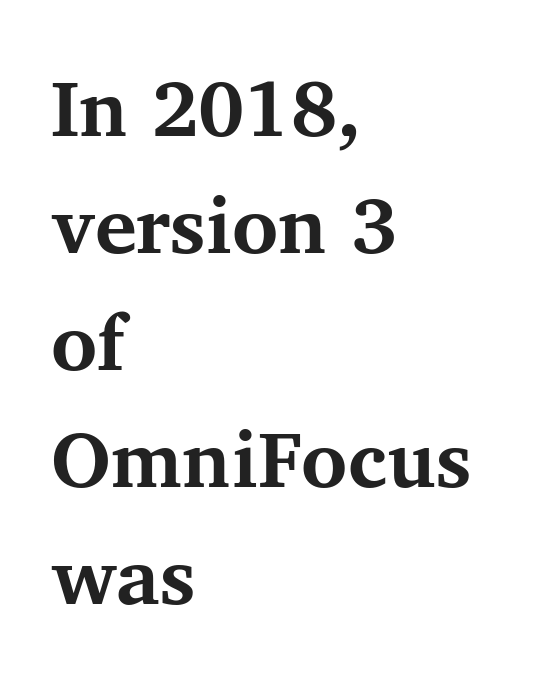
{"serif": "yes", "italic": "no", "bold": "yes", "weight": "bold", "width": "normal", "stroke_contrast": "medium", "x_height": "medium", "monospaced": "no", "underline": "no", "align": "left", "line_spacing": "normal", "line_spacing_ratio": 1.48, "letter_spacing": "normal", "letter_spacing_em": 0.0, "glyph_px": 79}
